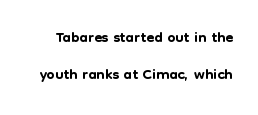
Q: Is the text italic (slanted)? A: No, it is upright.
Q: Is the text underlined? A: No.
Q: Is the spacing between letters normal or unusually wide? A: Normal.
Q: Is the spacing between lines tight, normal or loose? A: Normal.
